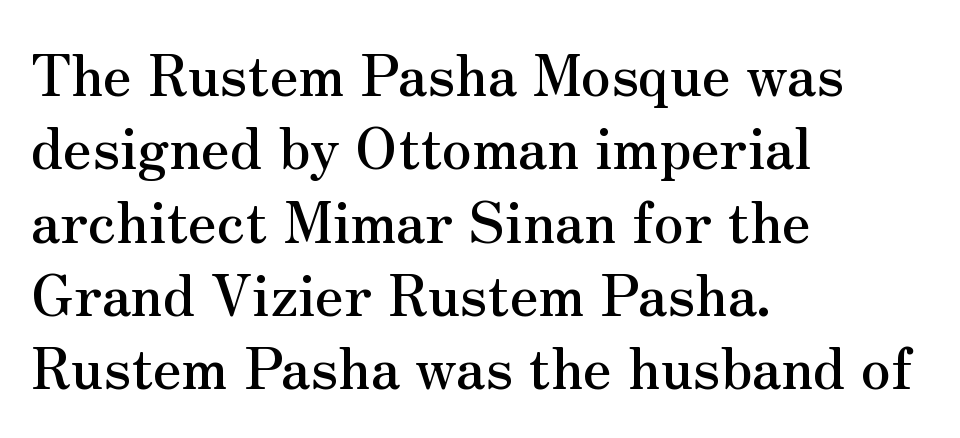
Underline: absent. This sample uses an upright cut, with every glyph sitting square on the baseline. This sample has the flowing, uneven cadence of proportional lettering. Teacher's note: observe the even left margin — that is flush-left alignment. Leading matches the norm, producing a regular column.
